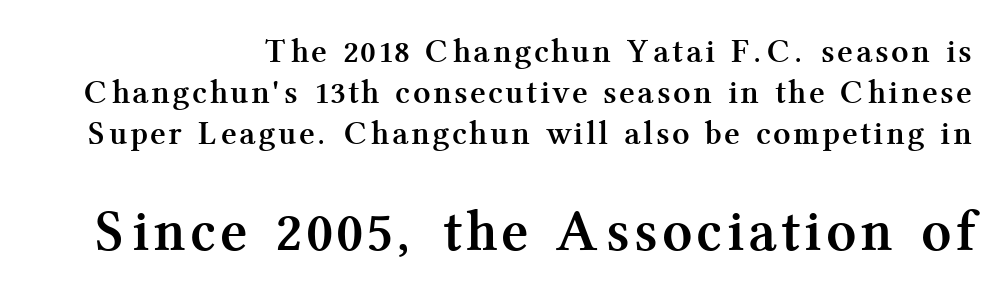
Q: Is the text bold? A: Yes.
Q: Is the text italic (slanted)? A: No, it is upright.
Q: Is the typeface a serif or a sans-serif typeface? A: Serif.
Q: Is the text underlined? A: No.
Q: How is the paragraph aligned? A: Right-aligned.
Q: Which block of text is set in a larger size, the first (top) or the second (bottom)? A: The second (bottom) one.
Q: Width (condensed, normal, or wide)? A: Normal.
Q: Stroke contrast? A: Medium.
Q: x-height? A: Medium.
Q: Monospaced? A: No.
